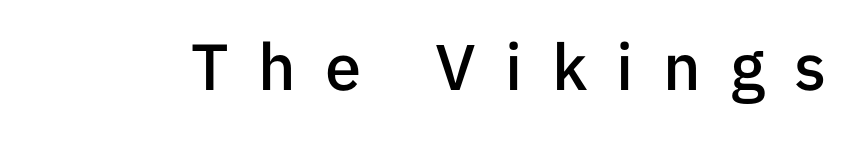
The image shows 65 px semibold sans-serif type, upright; set unusually wide letter spacing (+0.45 em), not underlined; low stroke contrast and a medium x-height.
